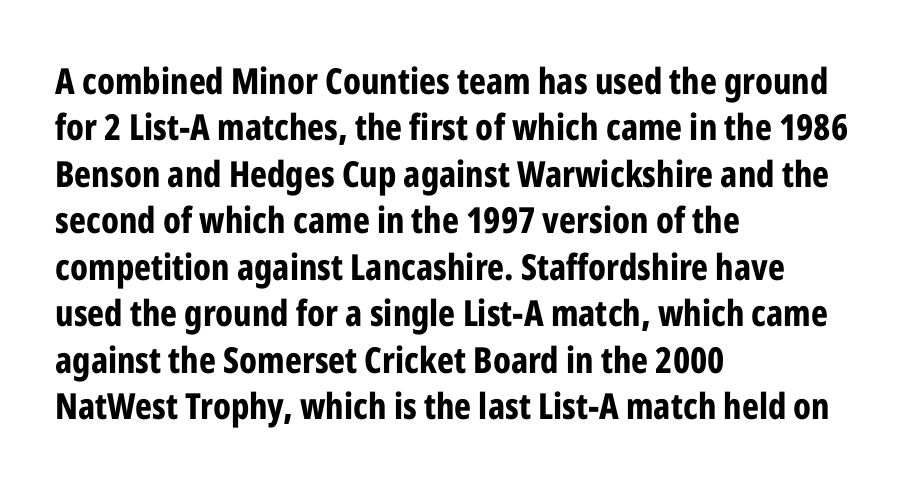
{"serif": "no", "italic": "no", "bold": "yes", "weight": "bold", "width": "condensed", "stroke_contrast": "low", "x_height": "medium", "monospaced": "no", "underline": "no", "align": "left", "line_spacing": "normal", "line_spacing_ratio": 1.29, "letter_spacing": "normal", "letter_spacing_em": 0.0, "glyph_px": 36}
